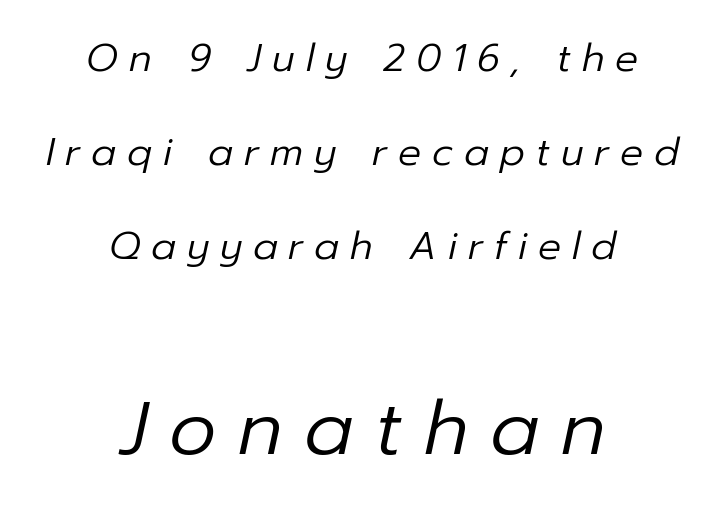
{"italic": "yes", "lean": "right", "slant_degrees": 12, "bold": "no", "weight": "regular", "width": "normal", "stroke_contrast": "low", "x_height": "medium", "monospaced": "no", "underline": "no", "align": "center", "line_spacing": "loose", "line_spacing_ratio": 2.48, "letter_spacing": "wide", "letter_spacing_em": 0.29, "larger_block": "second", "size_ratio": 1.97, "glyph_px": 75}
